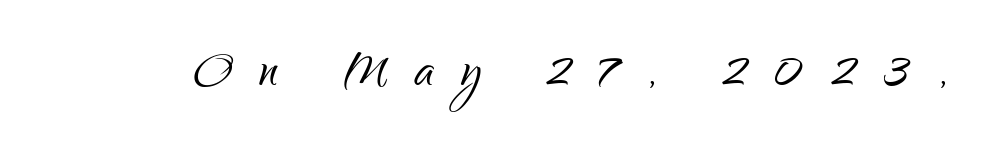
{"serif": "no", "bold": "no", "weight": "light", "width": "condensed", "stroke_contrast": "low", "x_height": "small", "monospaced": "no", "underline": "no", "letter_spacing": "wide", "letter_spacing_em": 0.42, "glyph_px": 64}
